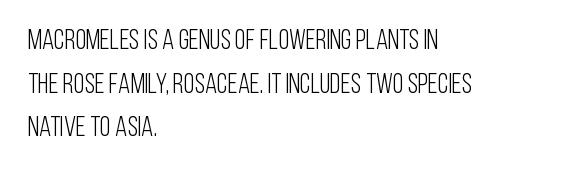
{"serif": "no", "italic": "no", "bold": "no", "weight": "light", "width": "condensed", "stroke_contrast": "low", "x_height": "large", "monospaced": "no", "underline": "no", "align": "left", "line_spacing": "normal", "line_spacing_ratio": 1.56, "letter_spacing": "normal", "letter_spacing_em": 0.0, "glyph_px": 28}
